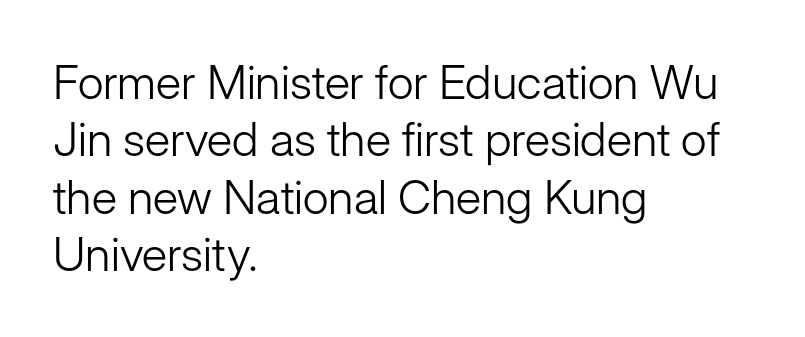
{"serif": "no", "italic": "no", "bold": "no", "weight": "light", "width": "normal", "stroke_contrast": "low", "x_height": "medium", "monospaced": "no", "underline": "no", "align": "left", "line_spacing_ratio": 1.22, "letter_spacing": "normal", "letter_spacing_em": 0.0, "glyph_px": 47}
